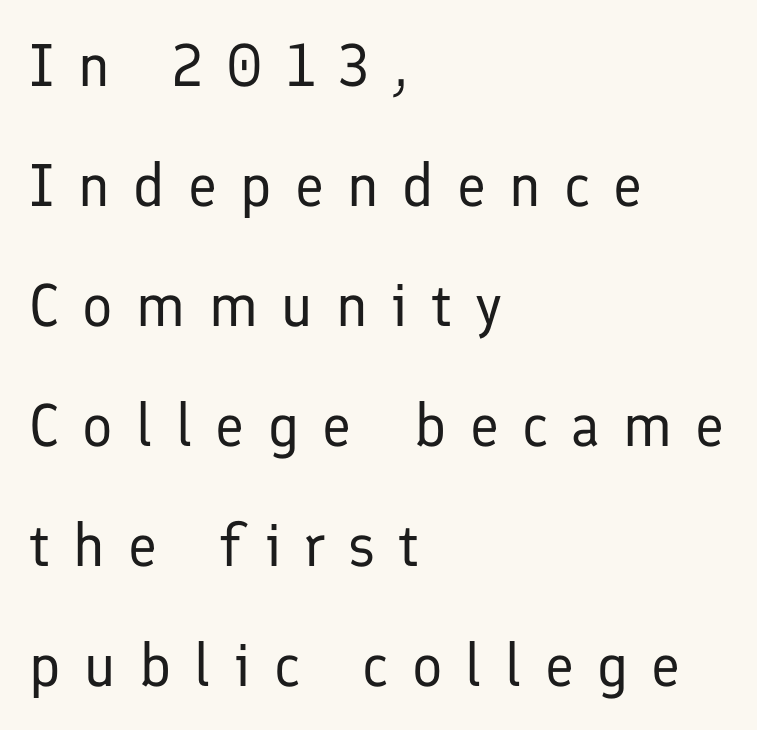
I'd call this a sans setting — the letters go barefoot. The letters stand straight up with perfectly vertical stems. These lines are rendered in a variable-pitch font. Line spacing here is loose.
